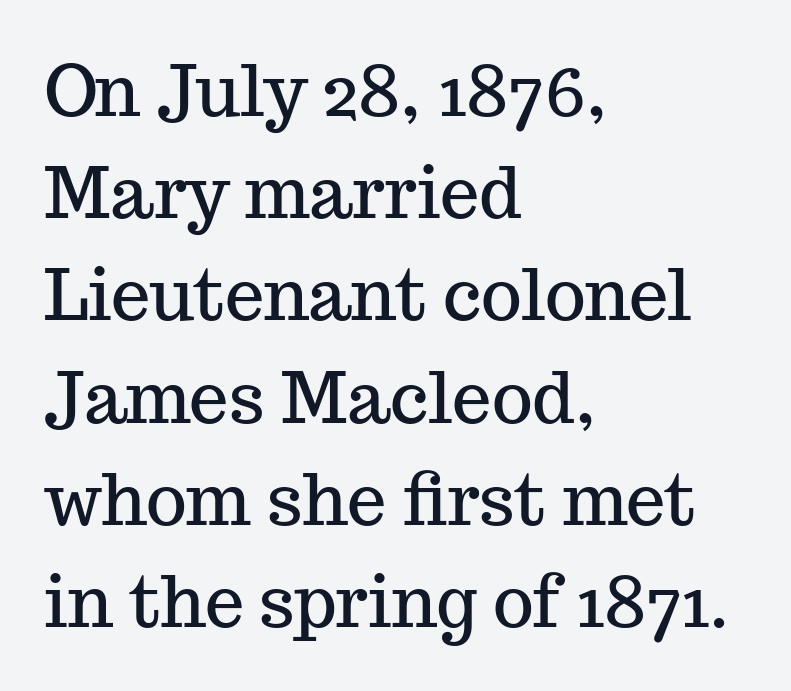
The image shows 70 px serif type, upright; set left-aligned, normal line spacing (1.46x), normal letter spacing, not underlined; medium stroke contrast and a medium x-height.
